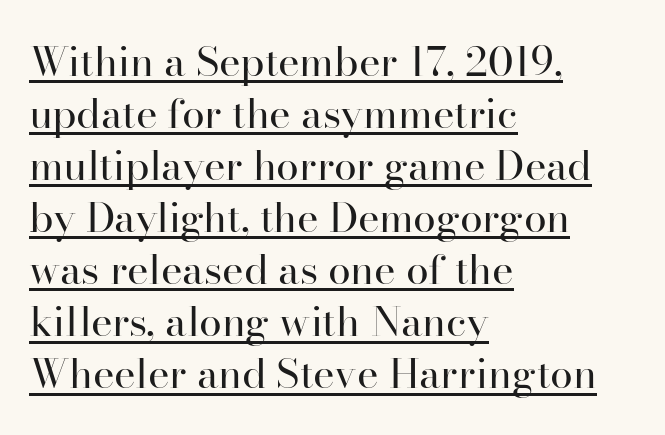
The image shows 41 px regular-weight serif type, upright; set left-aligned, normal line spacing (1.27x), normal letter spacing, underlined; high stroke contrast and a small x-height.
